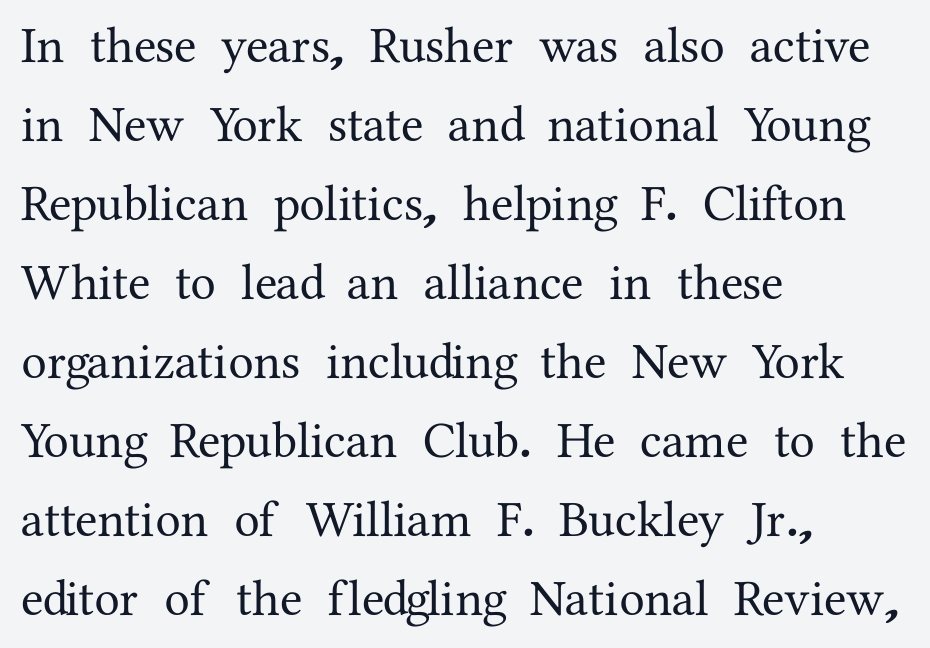
These lines sit exactly where default settings would place them. Small tapered or slab feet sit at the stroke ends, so this counts as serif. In terms of posture, this sample is upright. Glance below the letters and you will spot only blank space. This sample has the flowing, uneven cadence of proportional lettering. Does the copy run flush right? No — it runs flush left.
